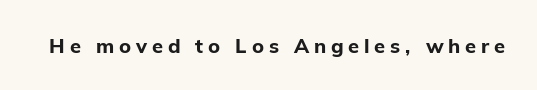
Between one letter and the next there's a generous, obvious gap. The glyphs are unaccompanied by any horizontal stroke below them. A full-strength bold gives these letters their thick strokes. A typesetter would mark this as roman, not italic.
